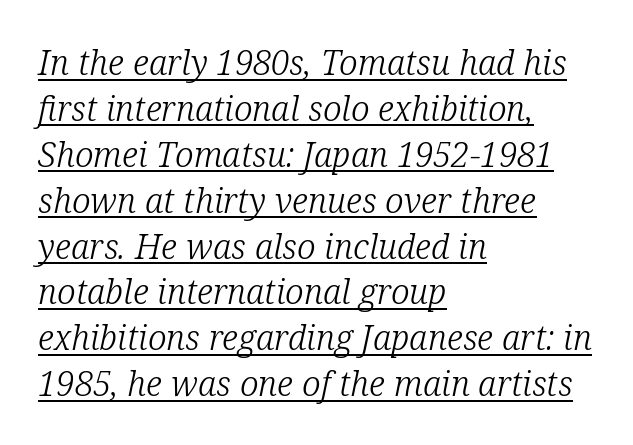
Is the type slanted? Yes — the strokes lean at a clear angle. Caption: standard tracking, unaltered. Weight class: somewhere from thin through regular. Character widths vary here, with narrow letters taking less room than wide ones. These characters rest on top of a visible drawn line.
